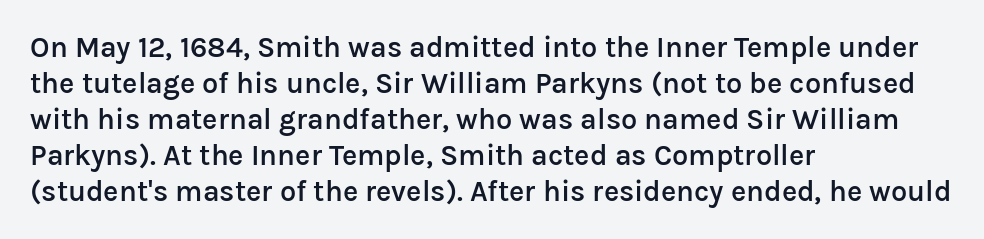
Q: Is the text bold? A: Semi-bold.
Q: Is the text italic (slanted)? A: No, it is upright.
Q: Is the typeface a serif or a sans-serif typeface? A: Sans-serif.
Q: Is the text underlined? A: No.
Q: How is the paragraph aligned? A: Left-aligned.
Q: Is the spacing between letters normal or unusually wide? A: Normal.
Q: Width (condensed, normal, or wide)? A: Normal.
Q: Stroke contrast? A: Low.
Q: x-height? A: Medium.
Q: Monospaced? A: No.
